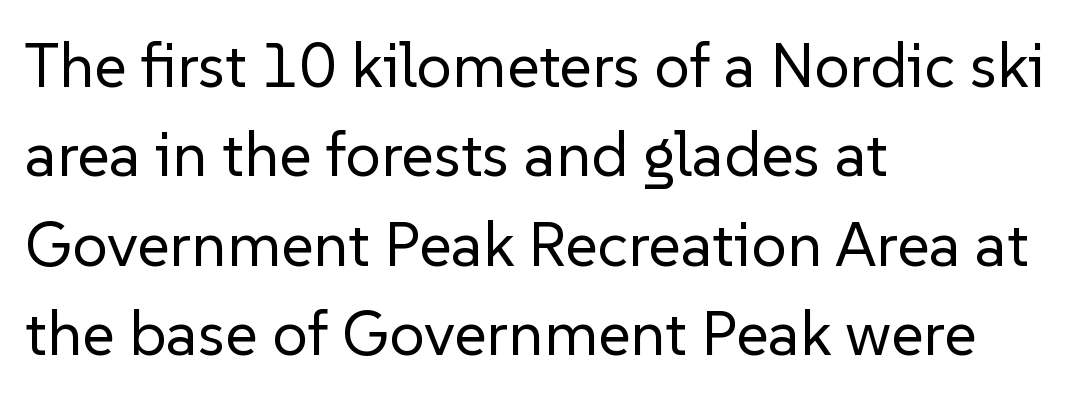
Q: Is the text bold? A: No.
Q: Is the text italic (slanted)? A: No, it is upright.
Q: Is the typeface a serif or a sans-serif typeface? A: Sans-serif.
Q: Is the text underlined? A: No.
Q: How is the paragraph aligned? A: Left-aligned.
Q: Is the spacing between letters normal or unusually wide? A: Normal.
Q: Is the spacing between lines tight, normal or loose? A: Normal.
Q: Width (condensed, normal, or wide)? A: Normal.
Q: Stroke contrast? A: Low.
Q: x-height? A: Medium.
Q: Monospaced? A: No.
